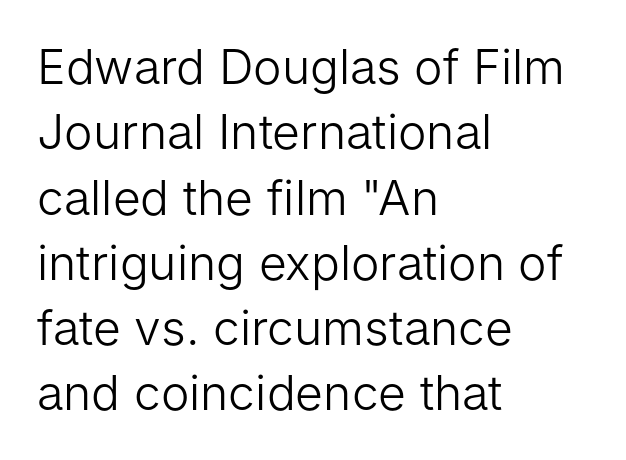
{"serif": "no", "italic": "no", "bold": "no", "weight": "light", "width": "normal", "stroke_contrast": "low", "x_height": "medium", "monospaced": "no", "underline": "no", "align": "left", "line_spacing": "normal", "line_spacing_ratio": 1.36, "letter_spacing": "normal", "letter_spacing_em": 0.0, "glyph_px": 48}
